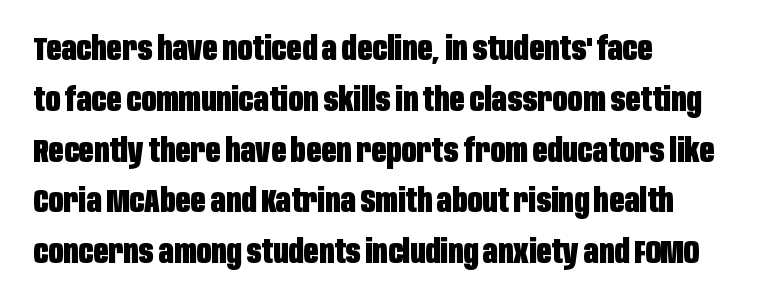
The image shows 33 px heavy, condensed sans-serif type, upright; set left-aligned, normal line spacing (1.54x), normal letter spacing, not underlined; low stroke contrast and a large x-height.
